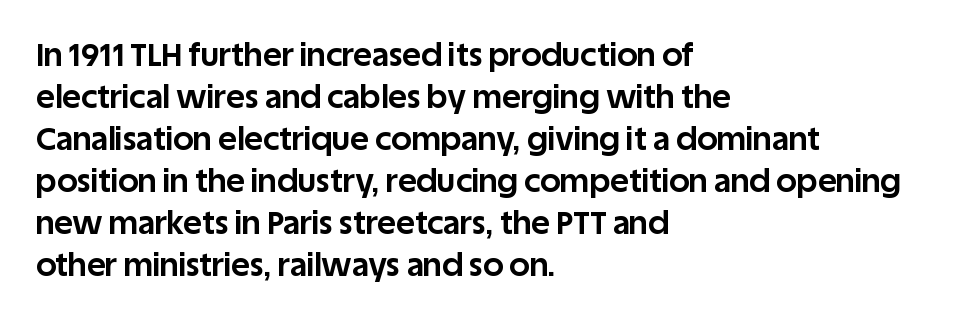
The image shows 32 px bold sans-serif type, upright; set left-aligned, normal line spacing (1.31x), normal letter spacing, not underlined; low stroke contrast and a large x-height.
